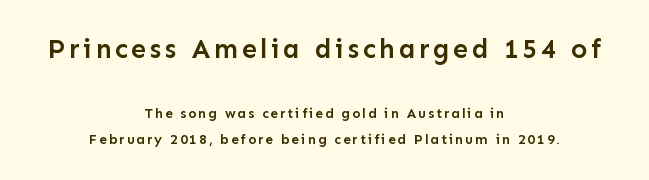
{"italic": "no", "bold": "semi", "underline": "no", "align": "center", "line_spacing_ratio": 1.86, "larger_block": "first", "size_ratio": 1.93, "glyph_px": 27}
